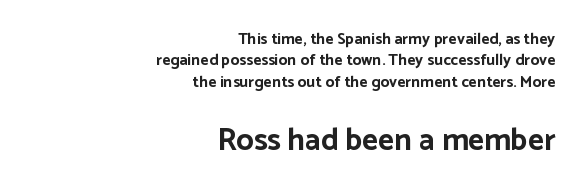
Short and long lines alike share a common ending point at right. This sample has the flowing, uneven cadence of proportional lettering. Nothing unusual about the tracking: characters are spaced as the font intends. The rendering enlarges the type as you move from the upper chunk to the lower. The letters stand straight up with perfectly vertical stems. In terms of letterform style, serifs are entirely absent.
